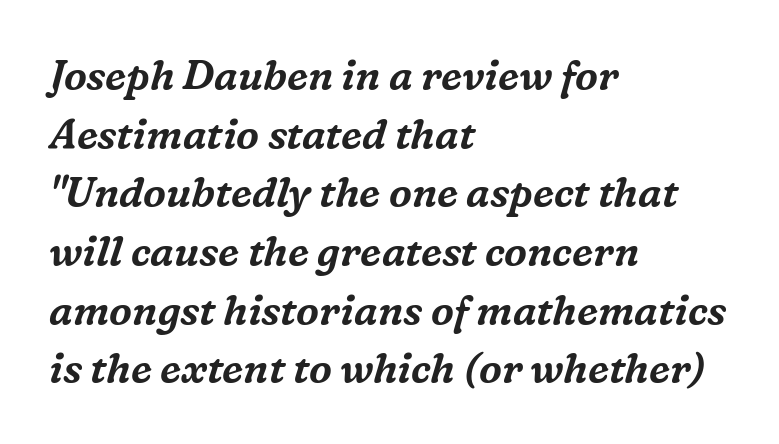
Q: Is the text italic (slanted)? A: Yes, it leans right by about 16 degrees.
Q: Is the typeface a serif or a sans-serif typeface? A: Serif.
Q: Is the text underlined? A: No.
Q: How is the paragraph aligned? A: Left-aligned.
Q: Is the spacing between letters normal or unusually wide? A: Normal.
Q: Is the spacing between lines tight, normal or loose? A: Normal.
Q: Width (condensed, normal, or wide)? A: Normal.
Q: Stroke contrast? A: Medium.
Q: x-height? A: Medium.
Q: Monospaced? A: No.
